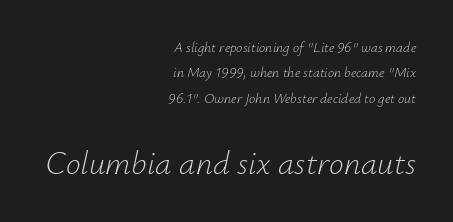
Q: Is the text bold? A: No.
Q: Is the text italic (slanted)? A: Yes, it leans right by about 12 degrees.
Q: Is the text underlined? A: No.
Q: How is the paragraph aligned? A: Right-aligned.
Q: Is the spacing between letters normal or unusually wide? A: Normal.
Q: Which block of text is set in a larger size, the first (top) or the second (bottom)? A: The second (bottom) one.
Q: Width (condensed, normal, or wide)? A: Normal.
Q: Stroke contrast? A: Low.
Q: x-height? A: Small.
Q: Monospaced? A: No.
